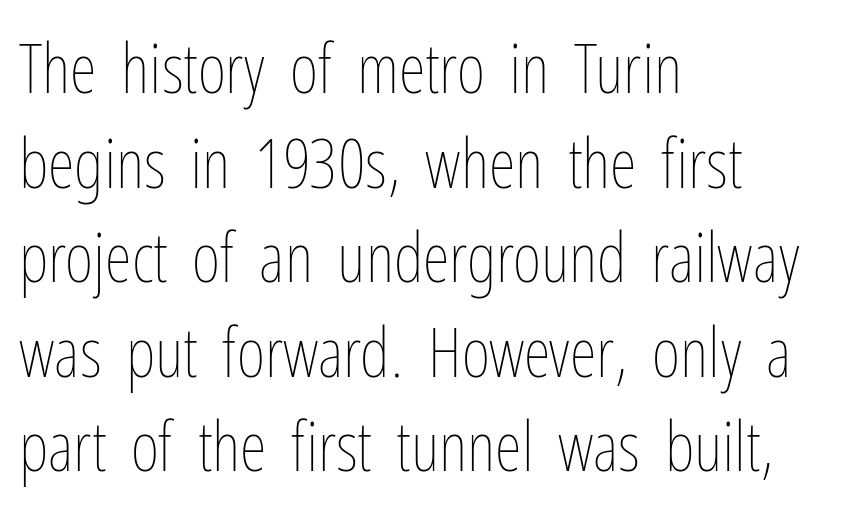
Q: Is the text bold? A: No.
Q: Is the text italic (slanted)? A: No, it is upright.
Q: Is the text underlined? A: No.
Q: How is the paragraph aligned? A: Left-aligned.
Q: Is the spacing between letters normal or unusually wide? A: Normal.
Q: Is the spacing between lines tight, normal or loose? A: Normal.
Q: Width (condensed, normal, or wide)? A: Condensed.
Q: Stroke contrast? A: Low.
Q: x-height? A: Medium.
Q: Monospaced? A: No.
